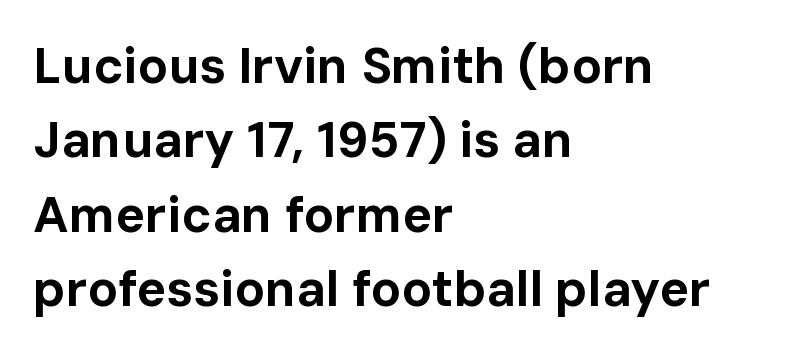
The image shows 50 px bold sans-serif type, upright; set left-aligned, normal line spacing (1.49x), normal letter spacing, not underlined; low stroke contrast and a medium x-height.
